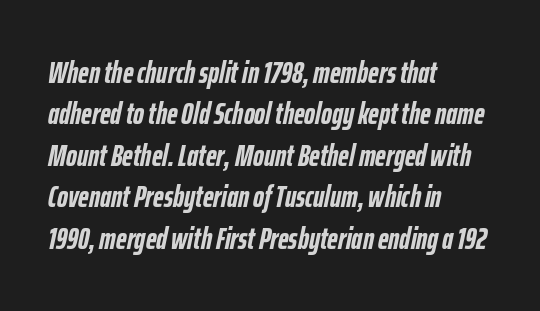
The image shows 30 px semibold, condensed type, italic (leaning right); set left-aligned, normal line spacing (1.38x), normal letter spacing, not underlined; low stroke contrast and a medium x-height.
